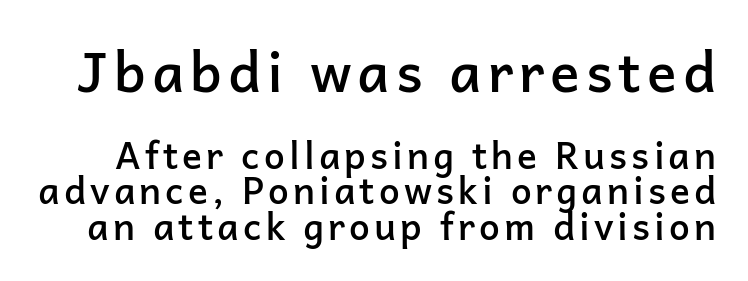
{"serif": "no", "italic": "no", "bold": "semi", "weight": "semibold", "width": "normal", "stroke_contrast": "low", "x_height": "medium", "monospaced": "no", "underline": "no", "line_spacing": "tight", "line_spacing_ratio": 0.96, "larger_block": "first", "size_ratio": 1.49, "glyph_px": 55}
